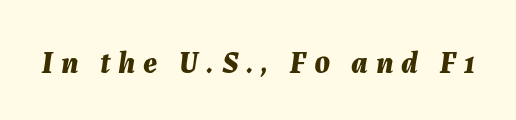
Short note: letters widely spaced. Honestly, there is no underline to notice here at all. Each letter keeps its own natural width here, so spacing adapts to shape. When letters slant like this, we call the style italic. What weight is shown? A full bold with thick strokes.
